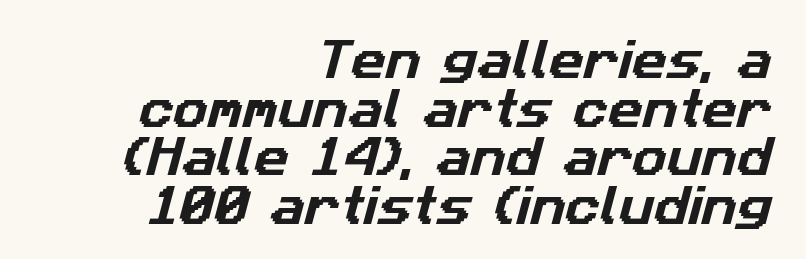
The image shows 43 px sans-serif type; set right-aligned, tight line spacing (1.13x), normal letter spacing, not underlined; low stroke contrast and a medium x-height.
